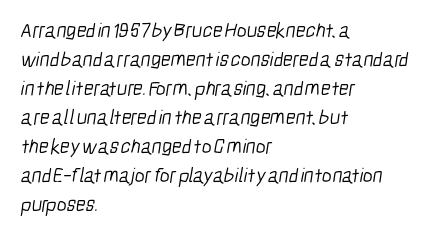
Q: Is the text bold? A: No.
Q: Is the text underlined? A: No.
Q: How is the paragraph aligned? A: Left-aligned.
Q: Is the spacing between letters normal or unusually wide? A: Normal.
Q: Is the spacing between lines tight, normal or loose? A: Normal.
